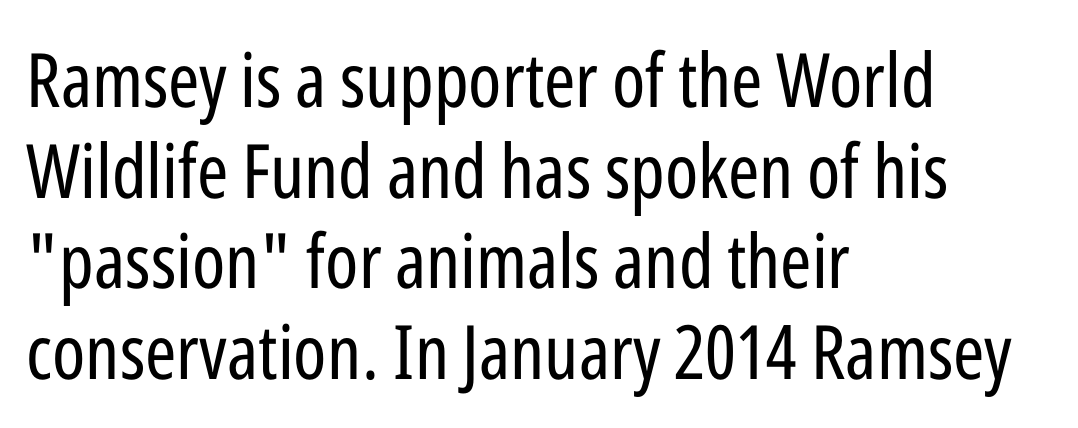
{"serif": "no", "italic": "no", "bold": "no", "weight": "regular", "width": "condensed", "stroke_contrast": "low", "x_height": "medium", "monospaced": "no", "underline": "no", "align": "left", "line_spacing_ratio": 1.21, "letter_spacing": "normal", "letter_spacing_em": 0.0, "glyph_px": 75}
